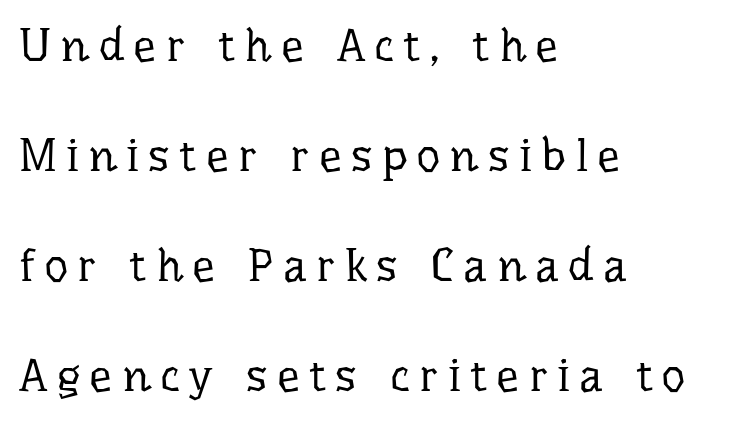
{"serif": "yes", "italic": "no", "bold": "no", "weight": "regular", "width": "normal", "stroke_contrast": "low", "x_height": "medium", "monospaced": "no", "underline": "no", "align": "left", "line_spacing": "loose", "line_spacing_ratio": 2.39, "letter_spacing": "wide", "letter_spacing_em": 0.2, "glyph_px": 46}
